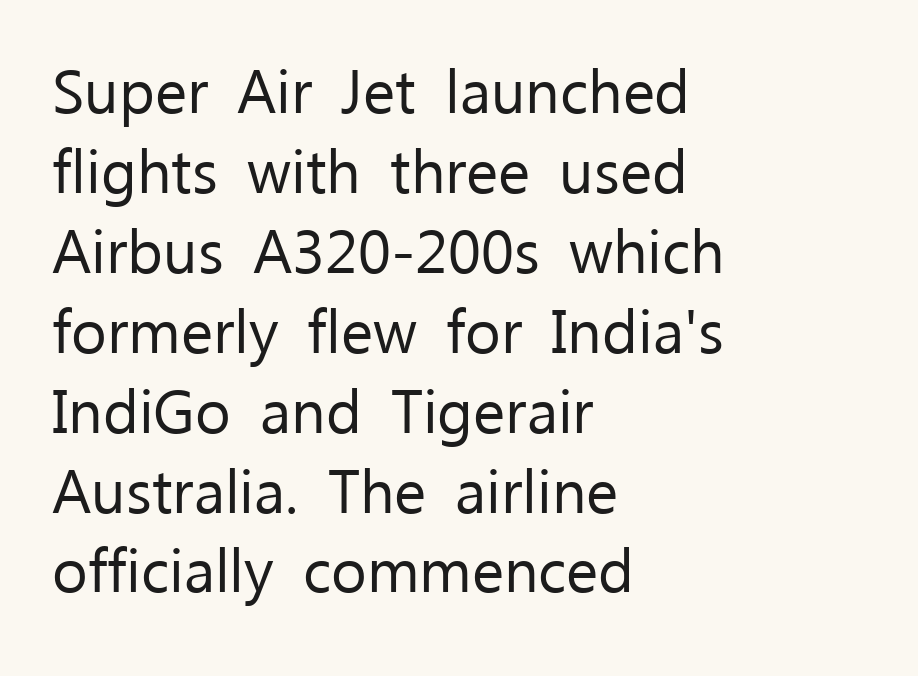
Q: Is the text bold? A: No.
Q: Is the text italic (slanted)? A: No, it is upright.
Q: Is the typeface a serif or a sans-serif typeface? A: Sans-serif.
Q: Is the text underlined? A: No.
Q: How is the paragraph aligned? A: Left-aligned.
Q: Is the spacing between letters normal or unusually wide? A: Normal.
Q: Is the spacing between lines tight, normal or loose? A: Normal.
Q: Width (condensed, normal, or wide)? A: Normal.
Q: Stroke contrast? A: Low.
Q: x-height? A: Medium.
Q: Monospaced? A: No.
